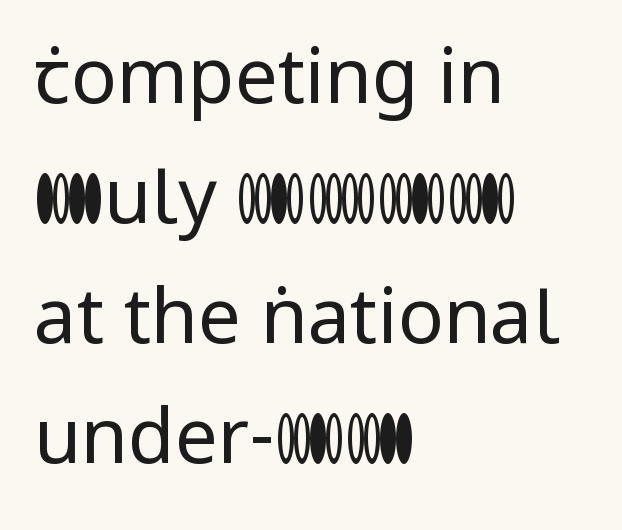
The image shows 76 px regular-weight sans-serif type, upright; set left-aligned, normal line spacing (1.58x), normal letter spacing, not underlined; low stroke contrast and a medium x-height.
